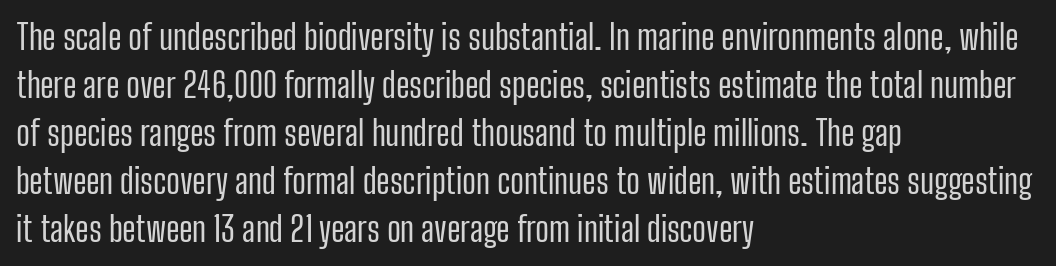
The image shows 34 px regular-weight, condensed sans-serif type, upright; set left-aligned, normal line spacing (1.41x), normal letter spacing, not underlined; low stroke contrast and a medium x-height.
